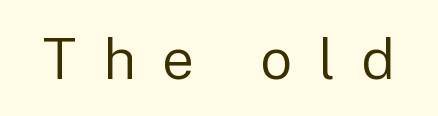
The image shows 57 px regular-weight sans-serif type, upright; set unusually wide letter spacing (+0.46 em), not underlined; low stroke contrast and a medium x-height.
